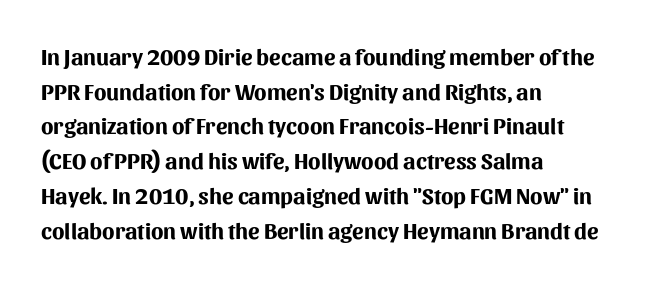
The image shows 23 px bold type, upright; set left-aligned, normal line spacing (1.51x), normal letter spacing, not underlined.
